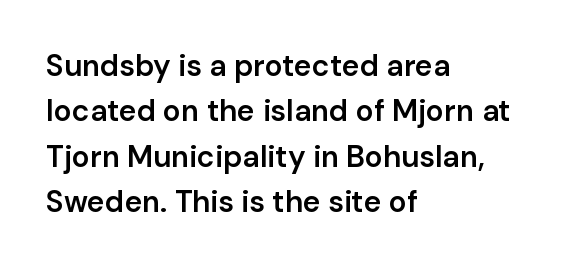
The passage is arranged the way most books set body copy — flush left. Check under the words: just untouched page. The letters stand upright; this is a roman face. How are the letters spaced? Ordinarily, with no added tracking.
